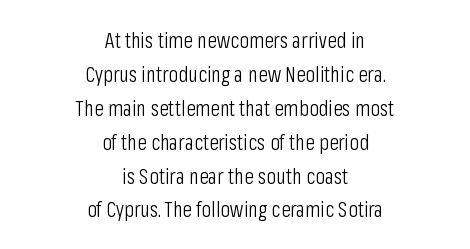
{"italic": "no", "bold": "no", "underline": "no", "align": "center", "line_spacing": "normal", "line_spacing_ratio": 1.54, "letter_spacing": "normal", "letter_spacing_em": 0.0, "glyph_px": 22}
